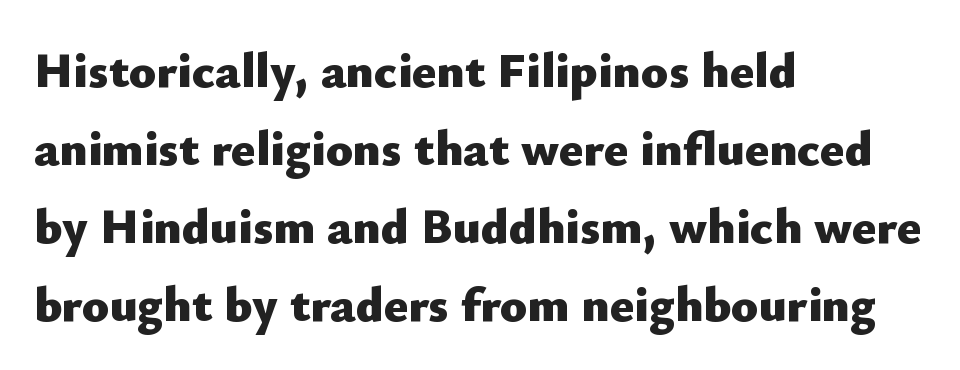
The image shows 50 px heavy sans-serif type, upright; set left-aligned, normal line spacing (1.56x), normal letter spacing, not underlined; low stroke contrast and a small x-height.
